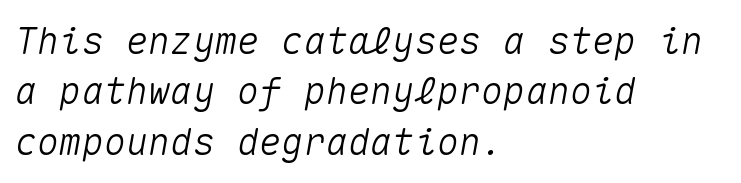
All the whitespace from short lines collects on the right. The tracking reads as untouched default to a designer's eye. Looks like terminal output: every glyph gets an equal slot. The vertical gap from one line to the next is medium. Only glyphs here, with clear space below each row.
